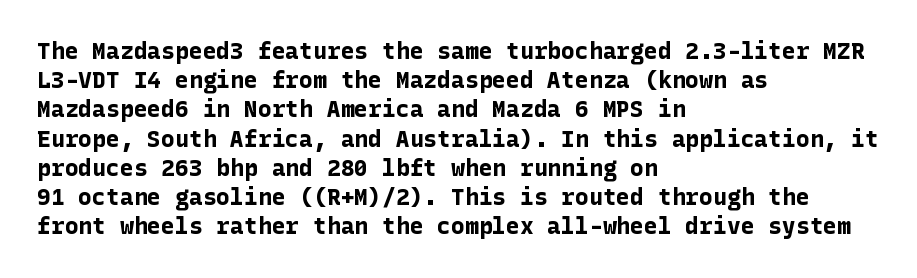
The image shows 23 px bold type, upright; set left-aligned, normal line spacing (1.27x), normal letter spacing, not underlined.
